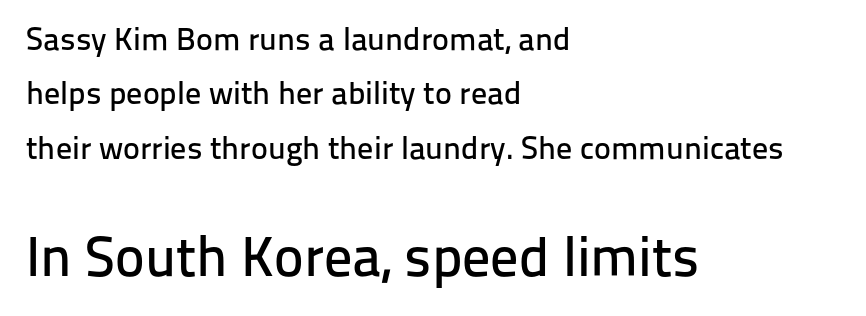
Q: Is the text italic (slanted)? A: No, it is upright.
Q: Is the typeface a serif or a sans-serif typeface? A: Sans-serif.
Q: Is the text underlined? A: No.
Q: How is the paragraph aligned? A: Left-aligned.
Q: Is the spacing between letters normal or unusually wide? A: Normal.
Q: Is the spacing between lines tight, normal or loose? A: Normal.
Q: Which block of text is set in a larger size, the first (top) or the second (bottom)? A: The second (bottom) one.
Q: Width (condensed, normal, or wide)? A: Normal.
Q: Stroke contrast? A: Low.
Q: x-height? A: Medium.
Q: Monospaced? A: No.
